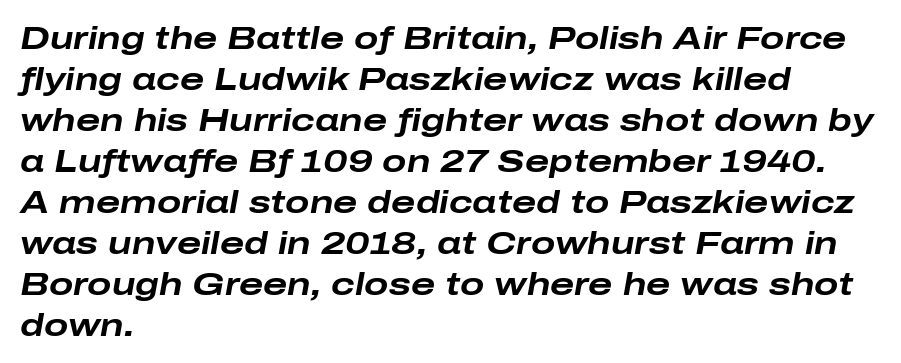
Q: Is the text bold? A: Yes.
Q: Is the text italic (slanted)? A: Yes, it leans right by about 10 degrees.
Q: Is the text underlined? A: No.
Q: How is the paragraph aligned? A: Left-aligned.
Q: Is the spacing between letters normal or unusually wide? A: Normal.
Q: Is the spacing between lines tight, normal or loose? A: Normal.
Q: Width (condensed, normal, or wide)? A: Wide.
Q: Stroke contrast? A: Low.
Q: x-height? A: Medium.
Q: Monospaced? A: No.
